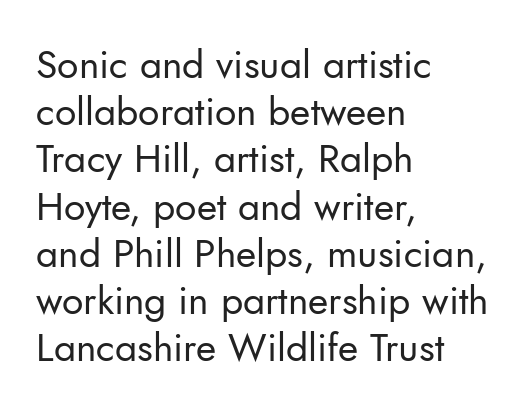
The image shows 39 px regular-weight sans-serif type, upright; set left-aligned, line spacing 1.21x, normal letter spacing, not underlined; low stroke contrast and a small x-height.
